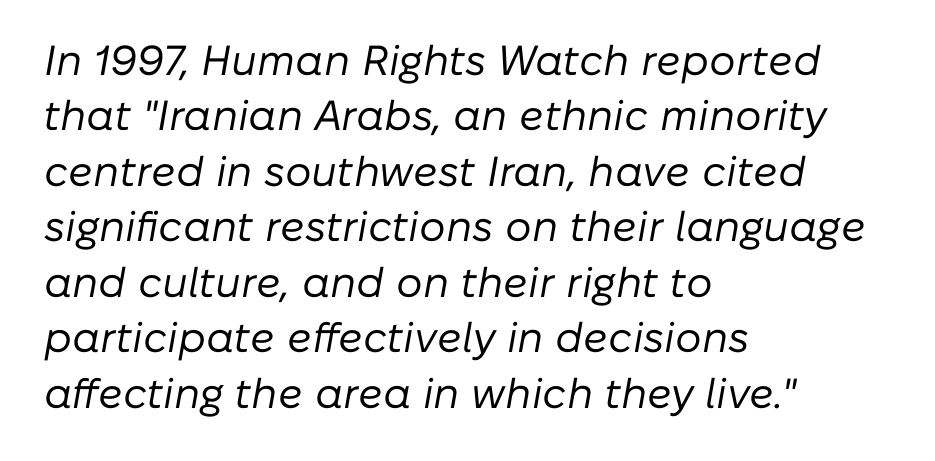
{"italic": "yes", "lean": "right", "slant_degrees": 10, "bold": "no", "weight": "regular", "width": "normal", "stroke_contrast": "low", "x_height": "medium", "monospaced": "no", "underline": "no", "align": "left", "line_spacing": "normal", "line_spacing_ratio": 1.32, "letter_spacing": "normal", "letter_spacing_em": 0.0, "glyph_px": 42}
